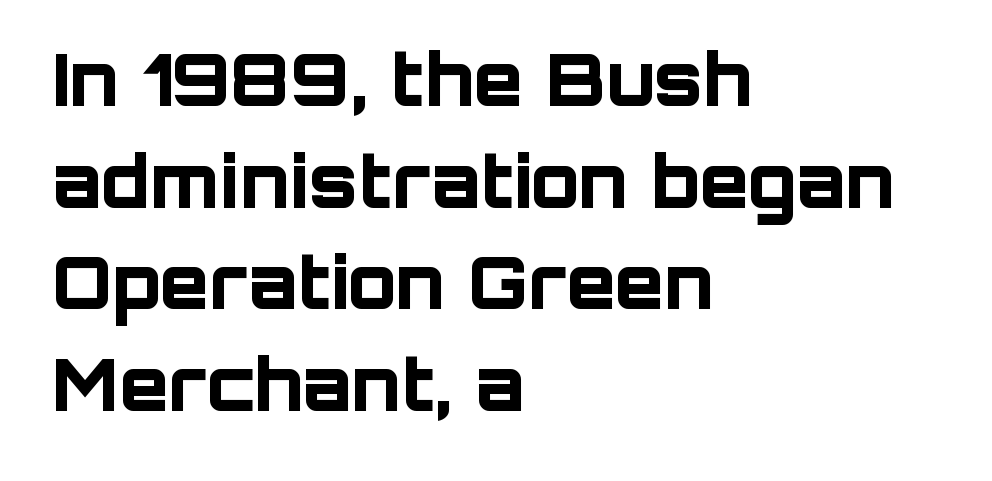
The image shows 72 px bold sans-serif type, upright; set left-aligned, normal line spacing (1.41x), normal letter spacing, not underlined; low stroke contrast and a large x-height.
